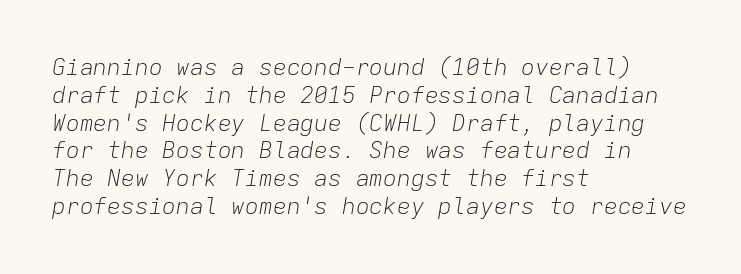
{"italic": "yes", "lean": "right", "slant_degrees": 9, "bold": "no", "underline": "no", "align": "left", "line_spacing_ratio": 1.21, "letter_spacing": "normal", "letter_spacing_em": 0.0, "glyph_px": 23}
